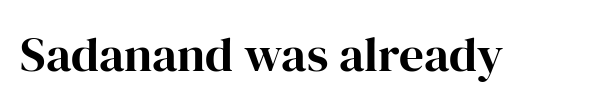
The letters carry serifs — small finishing strokes at the ends of their stems. The foot of each line stays bare and open. The letters advance in unequal steps, a hallmark of proportional type. Nobody touched the tracking dial on this one. Italic? Not at all — the glyphs are vertical.
